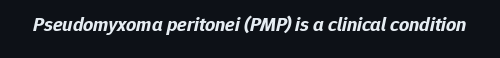
The image shows 20 px bold type, italic (leaning right); set normal letter spacing, not underlined.
